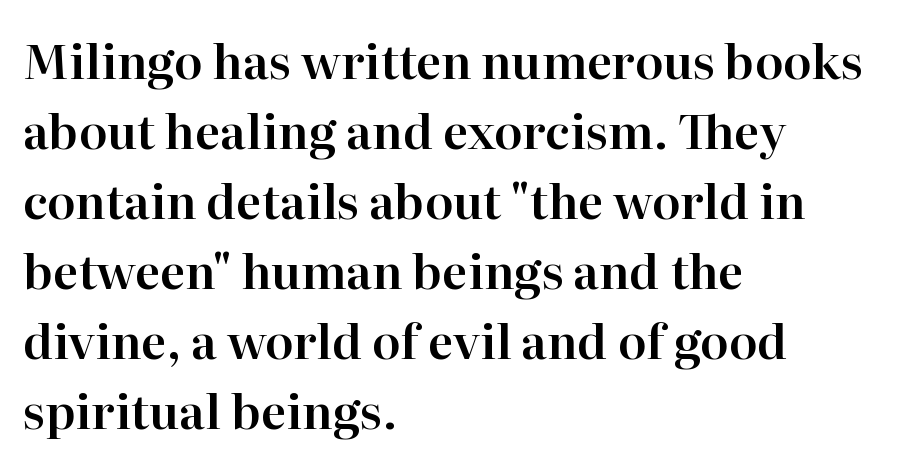
{"serif": "yes", "italic": "no", "width": "normal", "stroke_contrast": "high", "x_height": "medium", "monospaced": "no", "underline": "no", "align": "left", "line_spacing": "normal", "line_spacing_ratio": 1.49, "letter_spacing": "normal", "letter_spacing_em": 0.0, "glyph_px": 47}
